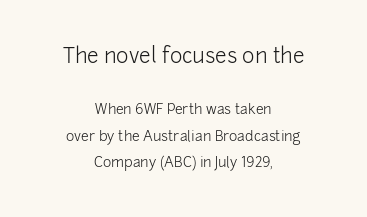
Q: Is the text bold? A: No.
Q: Is the text italic (slanted)? A: No, it is upright.
Q: Is the text underlined? A: No.
Q: How is the paragraph aligned? A: Centered.
Q: Is the spacing between letters normal or unusually wide? A: Normal.
Q: Is the spacing between lines tight, normal or loose? A: Loose.
Q: Which block of text is set in a larger size, the first (top) or the second (bottom)? A: The first (top) one.
